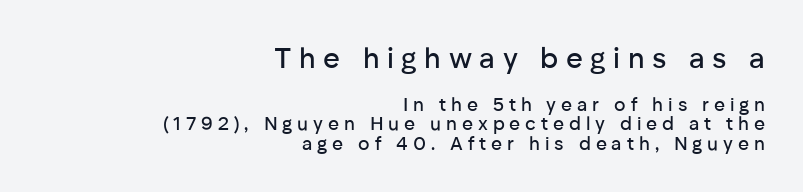
{"serif": "no", "italic": "no", "width": "normal", "stroke_contrast": "low", "x_height": "medium", "monospaced": "no", "underline": "no", "align": "right", "line_spacing": "tight", "line_spacing_ratio": 1.02, "letter_spacing": "wide", "letter_spacing_em": 0.26, "larger_block": "first", "size_ratio": 1.53, "glyph_px": 29}
